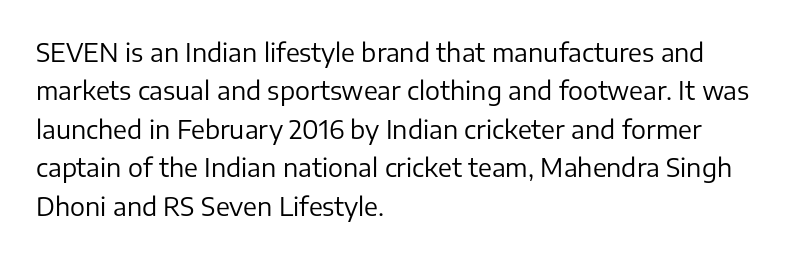
Q: Is the text bold? A: No.
Q: Is the text italic (slanted)? A: No, it is upright.
Q: Is the text underlined? A: No.
Q: How is the paragraph aligned? A: Left-aligned.
Q: Is the spacing between letters normal or unusually wide? A: Normal.
Q: Is the spacing between lines tight, normal or loose? A: Normal.
